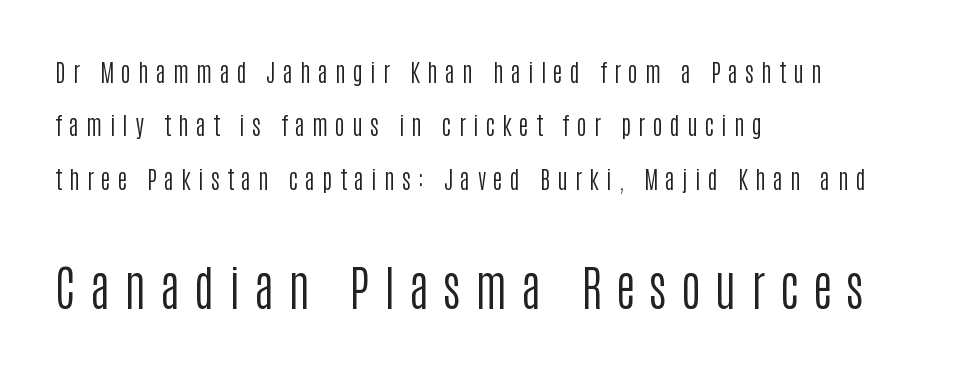
Q: Is the text bold? A: No.
Q: Is the text italic (slanted)? A: No, it is upright.
Q: Is the typeface a serif or a sans-serif typeface? A: Sans-serif.
Q: Is the text underlined? A: No.
Q: How is the paragraph aligned? A: Left-aligned.
Q: Is the spacing between letters normal or unusually wide? A: Unusually wide.
Q: Is the spacing between lines tight, normal or loose? A: Loose.
Q: Which block of text is set in a larger size, the first (top) or the second (bottom)? A: The second (bottom) one.
Q: Width (condensed, normal, or wide)? A: Condensed.
Q: Stroke contrast? A: Low.
Q: x-height? A: Large.
Q: Monospaced? A: No.
